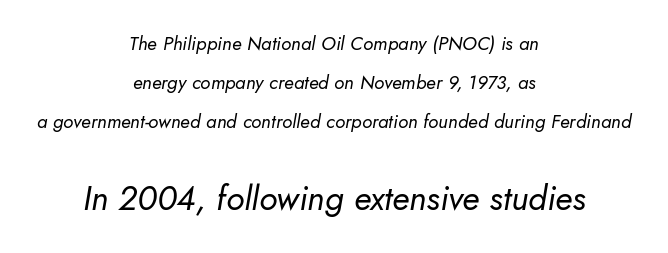
{"italic": "yes", "lean": "right", "slant_degrees": 10, "bold": "no", "weight": "regular", "width": "normal", "stroke_contrast": "low", "x_height": "small", "monospaced": "no", "underline": "no", "align": "center", "line_spacing": "loose", "line_spacing_ratio": 2.05, "letter_spacing": "normal", "letter_spacing_em": 0.0, "larger_block": "second", "size_ratio": 1.79, "glyph_px": 34}
